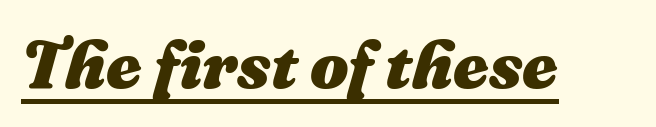
The axis of the letterforms is tilted away from vertical. The rendering uses the underline text-decoration. Is the type bold? Yes — the strokes are clearly thick and heavy. Character widths vary here, with narrow letters taking less room than wide ones. Letter spacing: default.
